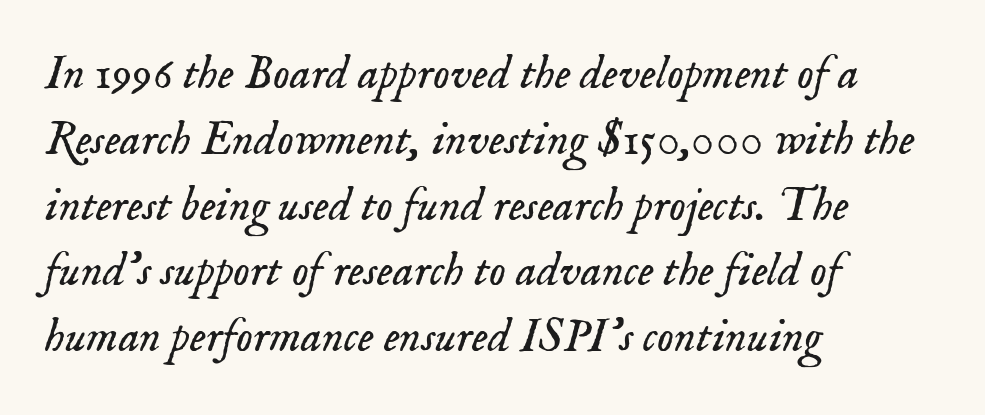
Is the block centered? No — it sits flush against the left margin. Every character sits at an angle, as italics do. Vertical stems look standard width or narrower in stroke. Reading down the column, the eye jumps a familiar distance to each next line. Is this a fixed-width face? No — the glyphs have proportional, varying widths. Tracking value appears to be zero — textbook default spacing.
